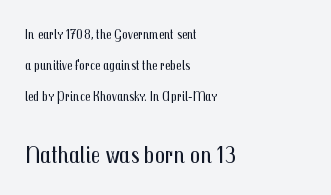
The image shows 25 px text type, upright; set left-aligned, loose line spacing (2.22x), normal letter spacing, not underlined; the second (bottom) block is 1.79x larger.
